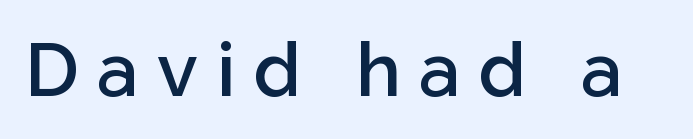
Q: Is the text bold? A: Semi-bold.
Q: Is the text italic (slanted)? A: No, it is upright.
Q: Is the typeface a serif or a sans-serif typeface? A: Sans-serif.
Q: Is the text underlined? A: No.
Q: Is the spacing between letters normal or unusually wide? A: Unusually wide.
Q: Width (condensed, normal, or wide)? A: Normal.
Q: Stroke contrast? A: Low.
Q: x-height? A: Medium.
Q: Monospaced? A: No.
